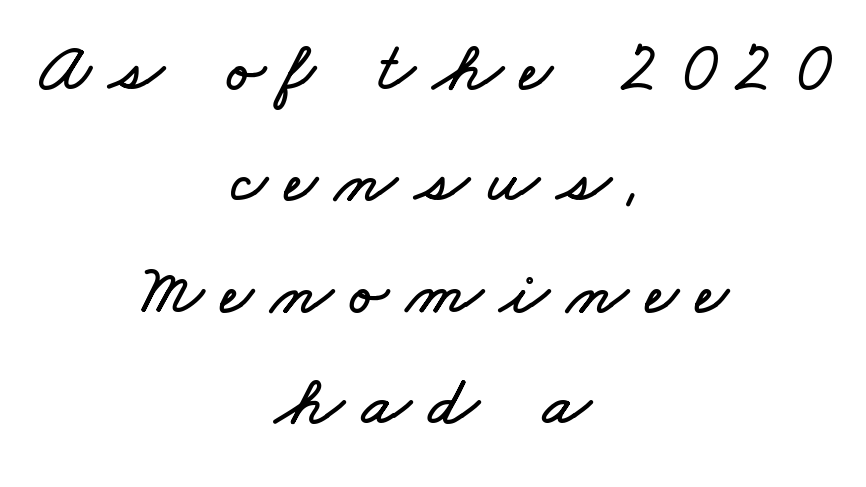
{"width": "wide", "stroke_contrast": "low", "x_height": "small", "monospaced": "no", "underline": "no", "align": "center", "line_spacing": "normal", "line_spacing_ratio": 1.57, "letter_spacing": "wide", "letter_spacing_em": 0.25, "glyph_px": 71}
